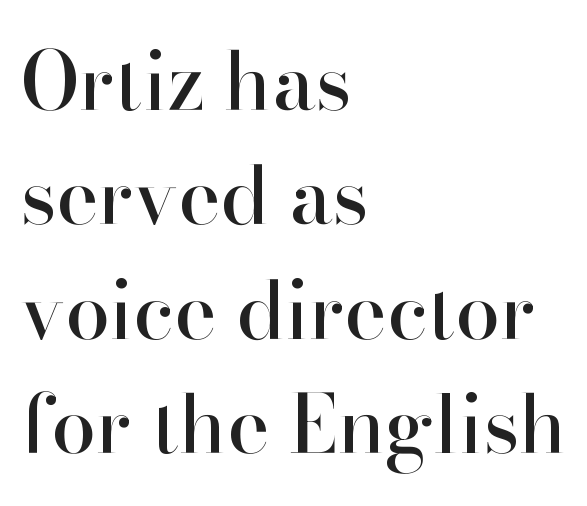
Q: Is the text italic (slanted)? A: No, it is upright.
Q: Is the typeface a serif or a sans-serif typeface? A: Serif.
Q: Is the text underlined? A: No.
Q: How is the paragraph aligned? A: Left-aligned.
Q: Is the spacing between letters normal or unusually wide? A: Normal.
Q: Is the spacing between lines tight, normal or loose? A: Normal.
Q: Width (condensed, normal, or wide)? A: Normal.
Q: Stroke contrast? A: High.
Q: x-height? A: Small.
Q: Monospaced? A: No.
